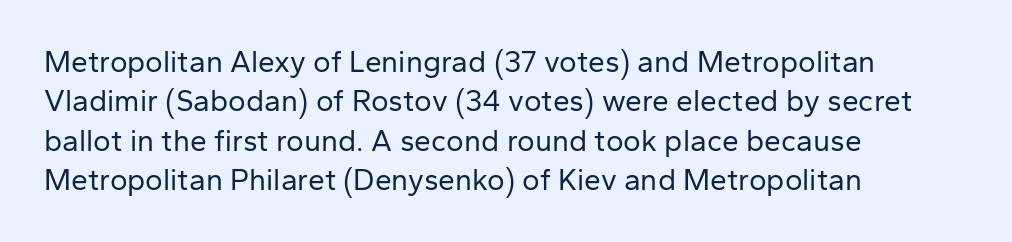
{"serif": "no", "italic": "no", "bold": "no", "weight": "regular", "width": "normal", "stroke_contrast": "low", "x_height": "medium", "monospaced": "no", "underline": "no", "align": "left", "line_spacing": "normal", "line_spacing_ratio": 1.31, "letter_spacing": "normal", "letter_spacing_em": 0.0, "glyph_px": 30}
